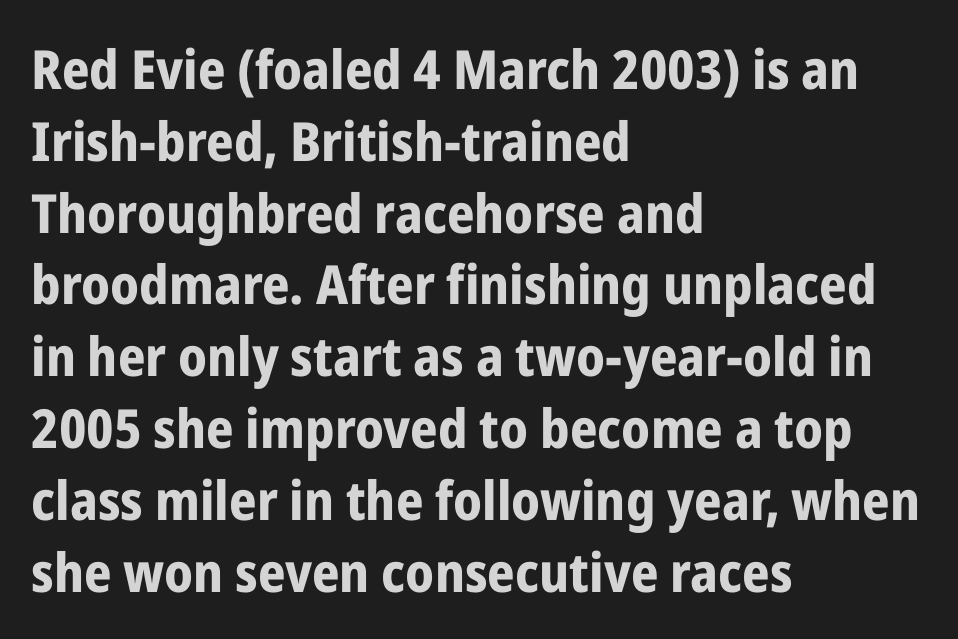
The image shows 54 px bold, condensed sans-serif type, upright; set left-aligned, normal line spacing (1.33x), normal letter spacing, not underlined; low stroke contrast and a medium x-height.
